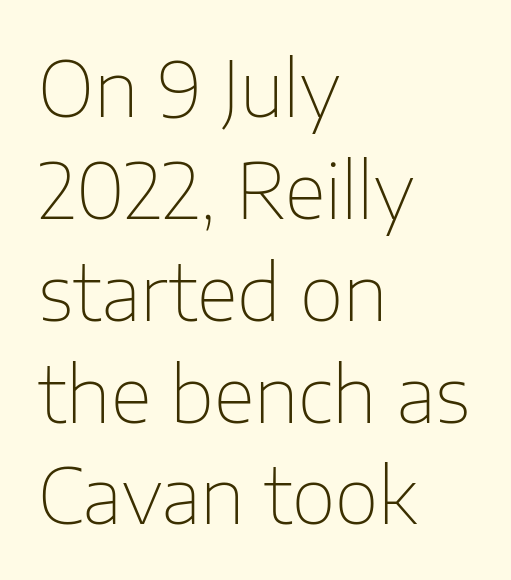
{"serif": "no", "italic": "no", "bold": "no", "weight": "thin", "width": "normal", "stroke_contrast": "low", "x_height": "medium", "monospaced": "no", "underline": "no", "align": "left", "line_spacing": "normal", "line_spacing_ratio": 1.34, "letter_spacing": "normal", "letter_spacing_em": 0.0, "glyph_px": 76}
